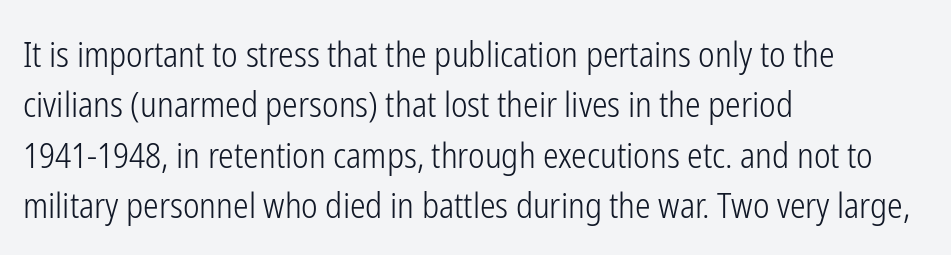
Q: Is the text bold? A: No.
Q: Is the text italic (slanted)? A: No, it is upright.
Q: Is the typeface a serif or a sans-serif typeface? A: Sans-serif.
Q: Is the text underlined? A: No.
Q: How is the paragraph aligned? A: Left-aligned.
Q: Is the spacing between letters normal or unusually wide? A: Normal.
Q: Is the spacing between lines tight, normal or loose? A: Normal.
Q: Width (condensed, normal, or wide)? A: Condensed.
Q: Stroke contrast? A: Low.
Q: x-height? A: Medium.
Q: Monospaced? A: No.
